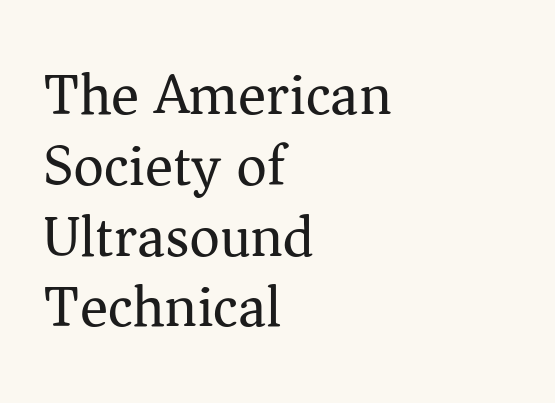
Q: Is the text bold? A: No.
Q: Is the text italic (slanted)? A: No, it is upright.
Q: Is the typeface a serif or a sans-serif typeface? A: Serif.
Q: Is the text underlined? A: No.
Q: How is the paragraph aligned? A: Left-aligned.
Q: Is the spacing between letters normal or unusually wide? A: Normal.
Q: Width (condensed, normal, or wide)? A: Normal.
Q: Stroke contrast? A: Medium.
Q: x-height? A: Medium.
Q: Monospaced? A: No.
